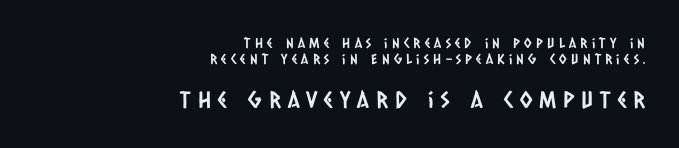
{"underline": "no", "align": "right", "line_spacing": "tight", "line_spacing_ratio": 1.15, "letter_spacing": "wide", "letter_spacing_em": 0.3, "larger_block": "second", "size_ratio": 1.64, "glyph_px": 23}
